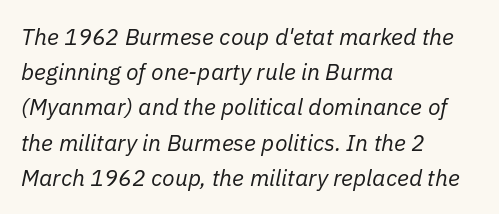
The image shows 23 px text type, italic (leaning right); set left-aligned, normal line spacing (1.53x), normal letter spacing, not underlined.
